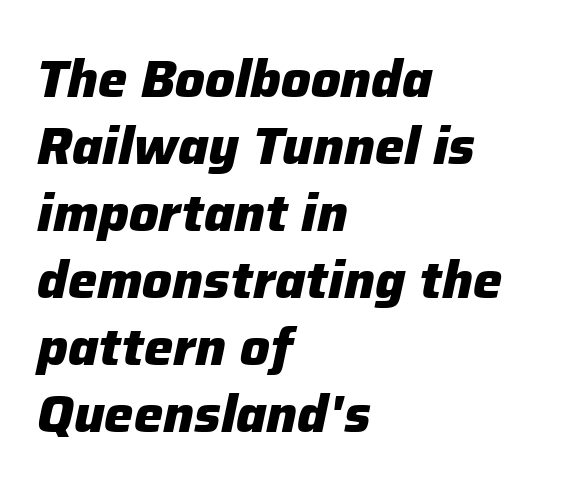
Q: Is the text bold? A: Yes.
Q: Is the text italic (slanted)? A: Yes, it leans right by about 12 degrees.
Q: Is the text underlined? A: No.
Q: How is the paragraph aligned? A: Left-aligned.
Q: Is the spacing between letters normal or unusually wide? A: Normal.
Q: Is the spacing between lines tight, normal or loose? A: Normal.
Q: Width (condensed, normal, or wide)? A: Normal.
Q: Stroke contrast? A: Low.
Q: x-height? A: Medium.
Q: Monospaced? A: No.
